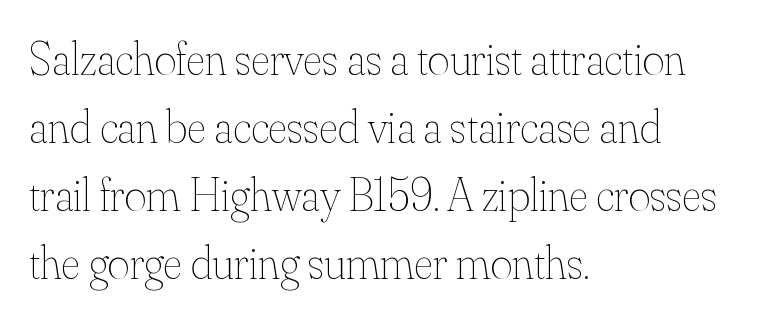
The image shows 47 px thin type, upright; set left-aligned, normal line spacing (1.45x), normal letter spacing, not underlined; medium stroke contrast and a small x-height.
